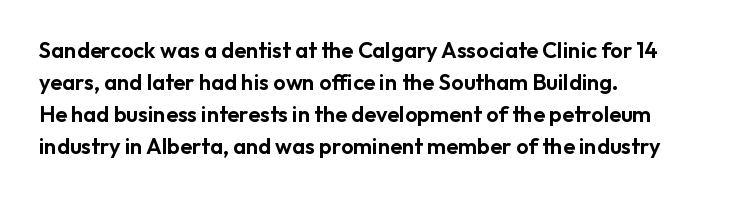
{"italic": "no", "underline": "no", "align": "left", "line_spacing": "normal", "line_spacing_ratio": 1.45, "letter_spacing": "normal", "letter_spacing_em": 0.0, "glyph_px": 22}
